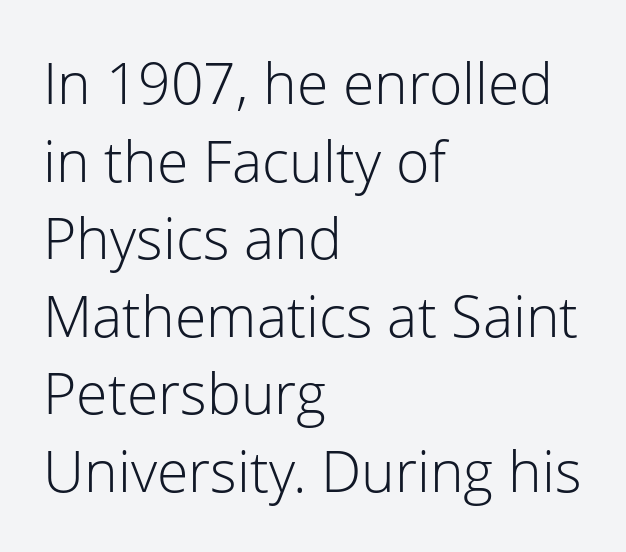
Q: Is the text bold? A: No.
Q: Is the text italic (slanted)? A: No, it is upright.
Q: Is the typeface a serif or a sans-serif typeface? A: Sans-serif.
Q: Is the text underlined? A: No.
Q: How is the paragraph aligned? A: Left-aligned.
Q: Is the spacing between letters normal or unusually wide? A: Normal.
Q: Is the spacing between lines tight, normal or loose? A: Normal.
Q: Width (condensed, normal, or wide)? A: Normal.
Q: Stroke contrast? A: Low.
Q: x-height? A: Medium.
Q: Monospaced? A: No.
